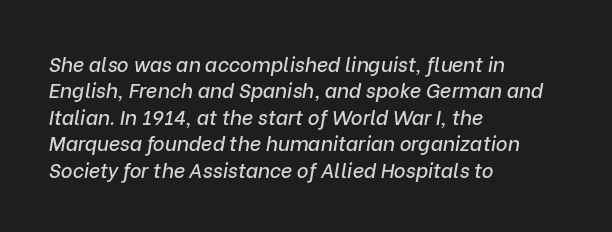
Q: Is the text italic (slanted)? A: Yes, it leans right by about 9 degrees.
Q: Is the text underlined? A: No.
Q: How is the paragraph aligned? A: Left-aligned.
Q: Is the spacing between letters normal or unusually wide? A: Normal.
Q: Is the spacing between lines tight, normal or loose? A: Normal.
